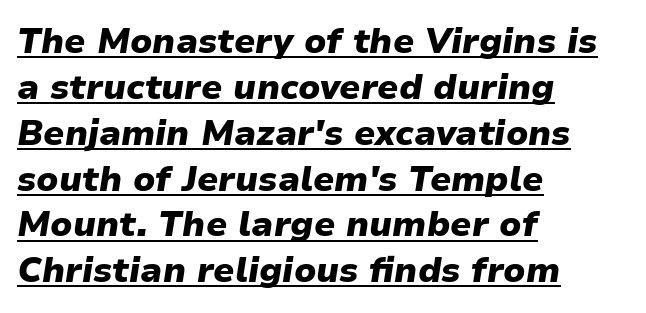
Q: Is the text bold? A: Yes.
Q: Is the text italic (slanted)? A: Yes, it leans right by about 9 degrees.
Q: Is the text underlined? A: Yes.
Q: How is the paragraph aligned? A: Left-aligned.
Q: Is the spacing between letters normal or unusually wide? A: Normal.
Q: Is the spacing between lines tight, normal or loose? A: Normal.
Q: Width (condensed, normal, or wide)? A: Normal.
Q: Stroke contrast? A: Low.
Q: x-height? A: Medium.
Q: Monospaced? A: No.
